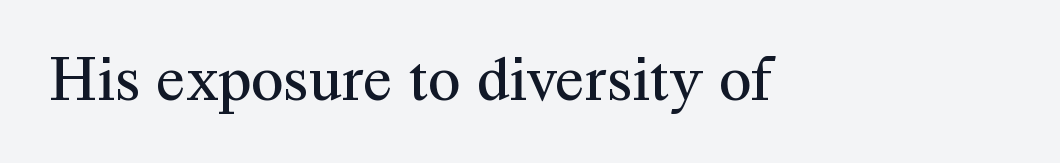
{"serif": "yes", "italic": "no", "bold": "no", "weight": "regular", "width": "normal", "stroke_contrast": "medium", "x_height": "medium", "monospaced": "no", "underline": "no", "letter_spacing": "normal", "letter_spacing_em": 0.0, "glyph_px": 66}
